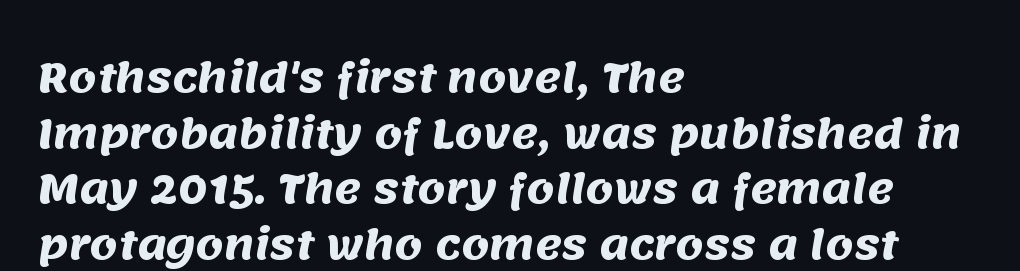
Underline: absent. Successive baselines arrive at the customary interval. Proportional: the letters do not fall into vertical columns. Tracking value appears to be zero — textbook default spacing. The letters carry no serifs — their stems end cleanly without finishing strokes. Each glyph is drawn with heavy, bold strokes.
